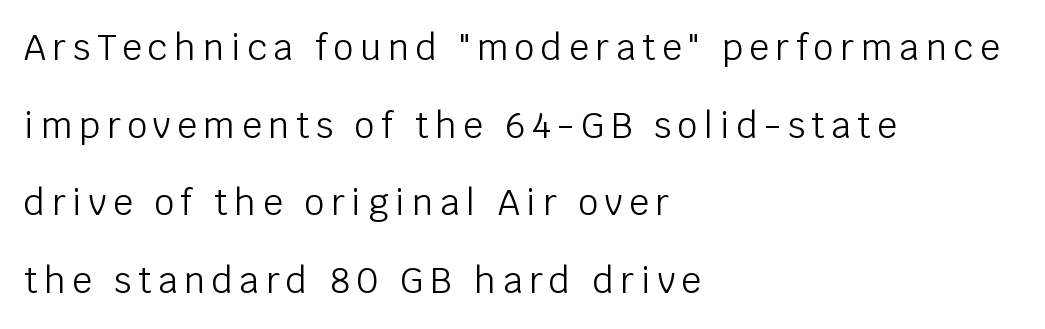
{"serif": "no", "italic": "no", "bold": "no", "weight": "light", "width": "normal", "stroke_contrast": "low", "x_height": "large", "monospaced": "no", "underline": "no", "align": "left", "line_spacing": "loose", "line_spacing_ratio": 2.22, "glyph_px": 35}
